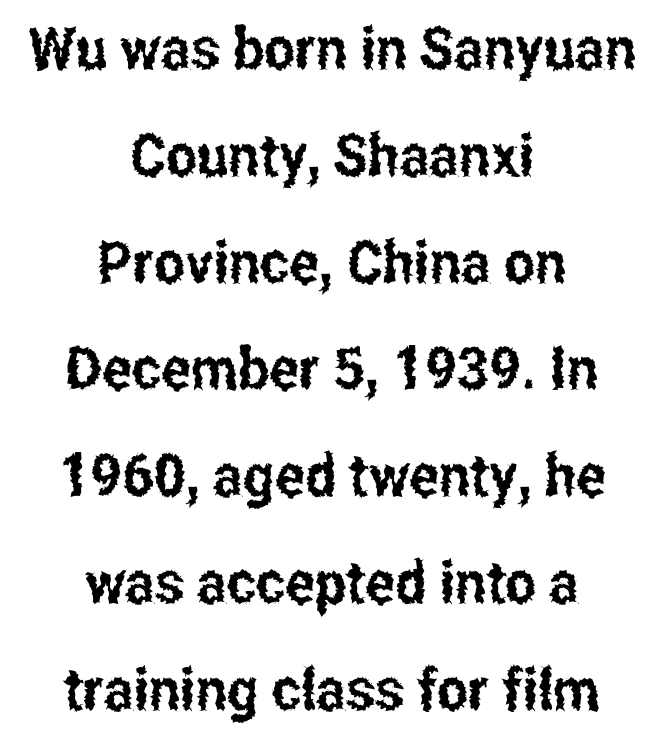
Q: Is the text italic (slanted)? A: No, it is upright.
Q: Is the typeface a serif or a sans-serif typeface? A: Sans-serif.
Q: Is the text underlined? A: No.
Q: How is the paragraph aligned? A: Centered.
Q: Is the spacing between letters normal or unusually wide? A: Normal.
Q: Width (condensed, normal, or wide)? A: Condensed.
Q: Stroke contrast? A: Low.
Q: x-height? A: Medium.
Q: Monospaced? A: No.
